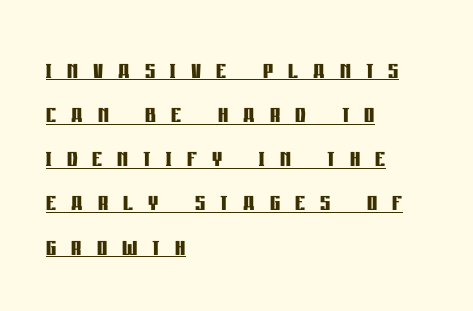
The face used here is proportionally spaced, like ordinary book or web type. Posture: vertical. Underlining? Definitely there. Each new line begins a customary step beneath the previous one. These lines have a slow, spaced-out rhythm from letter to letter. The setting favours the left margin, as ordinary paragraphs usually do.
